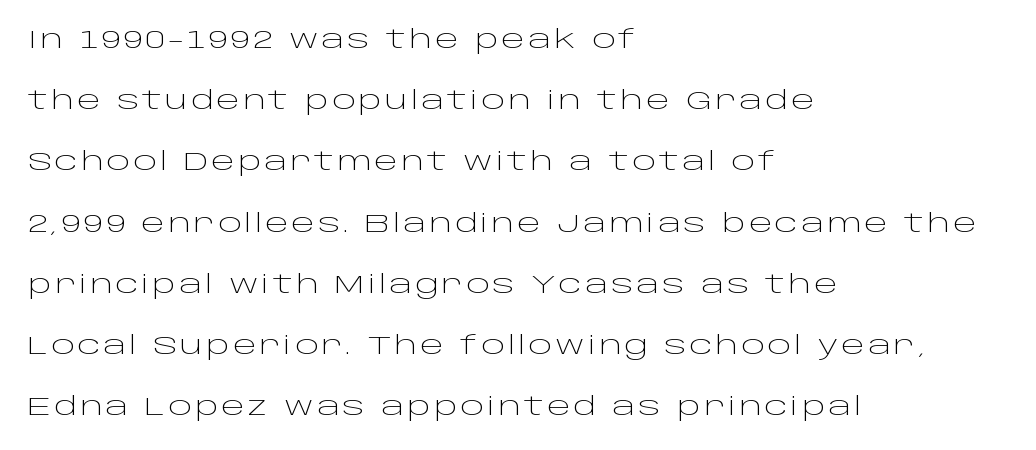
{"italic": "no", "bold": "no", "underline": "no", "align": "left", "line_spacing": "loose", "line_spacing_ratio": 2.45, "glyph_px": 25}
